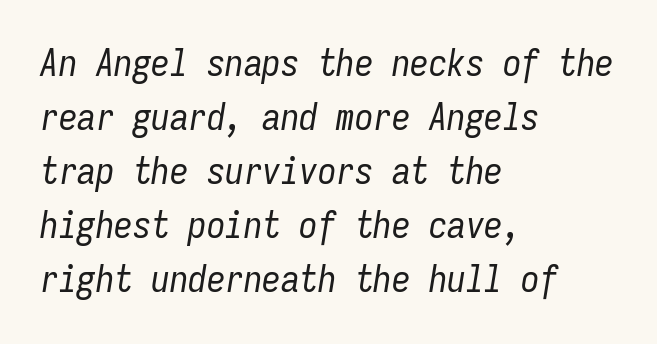
The image shows 37 px regular-weight, condensed type, italic (leaning right), monospaced; set left-aligned, normal line spacing (1.46x), normal letter spacing, not underlined; low stroke contrast and a medium x-height.
